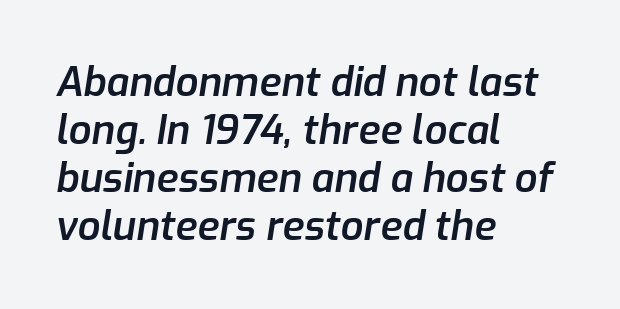
Plain, unruled lines of type. The passage shown is typed in a proportional face where columns would drift. Default kerning and tracking; the words read as compact shapes. Observe the lean: these are italic letterforms. Compared with a centered layout, this one pins lines to the left instead. On the weight axis this lands at semibold, roughly 600.
